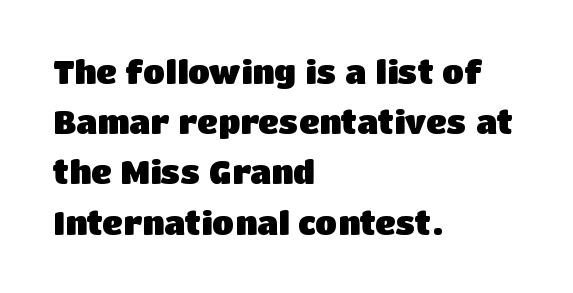
Q: Is the text bold? A: Yes.
Q: Is the text italic (slanted)? A: No, it is upright.
Q: Is the typeface a serif or a sans-serif typeface? A: Sans-serif.
Q: Is the text underlined? A: No.
Q: How is the paragraph aligned? A: Left-aligned.
Q: Is the spacing between letters normal or unusually wide? A: Normal.
Q: Is the spacing between lines tight, normal or loose? A: Normal.
Q: Width (condensed, normal, or wide)? A: Normal.
Q: Stroke contrast? A: Low.
Q: x-height? A: Large.
Q: Monospaced? A: No.
